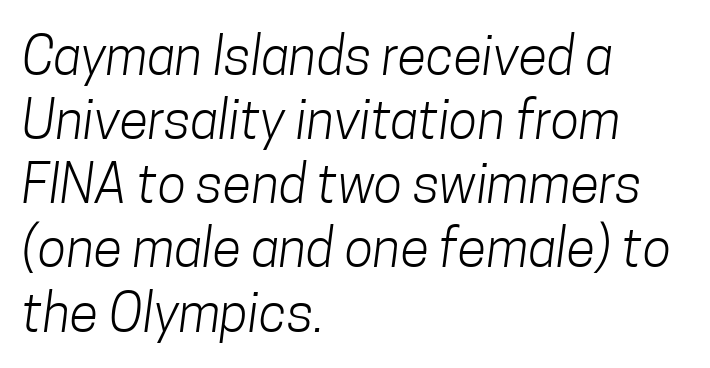
Q: Is the text bold? A: No.
Q: Is the typeface a serif or a sans-serif typeface? A: Sans-serif.
Q: Is the text underlined? A: No.
Q: How is the paragraph aligned? A: Left-aligned.
Q: Is the spacing between letters normal or unusually wide? A: Normal.
Q: Width (condensed, normal, or wide)? A: Condensed.
Q: Stroke contrast? A: Low.
Q: x-height? A: Medium.
Q: Monospaced? A: No.
